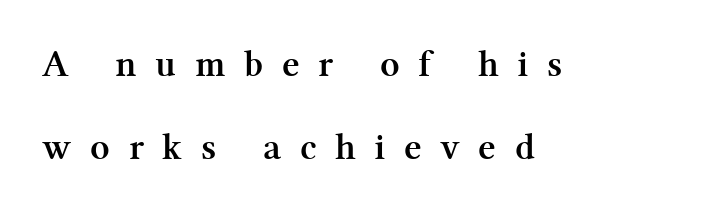
Q: Is the text bold? A: Yes.
Q: Is the text italic (slanted)? A: No, it is upright.
Q: Is the typeface a serif or a sans-serif typeface? A: Serif.
Q: Is the text underlined? A: No.
Q: How is the paragraph aligned? A: Left-aligned.
Q: Is the spacing between letters normal or unusually wide? A: Unusually wide.
Q: Is the spacing between lines tight, normal or loose? A: Loose.
Q: Width (condensed, normal, or wide)? A: Normal.
Q: Stroke contrast? A: Medium.
Q: x-height? A: Medium.
Q: Monospaced? A: No.
